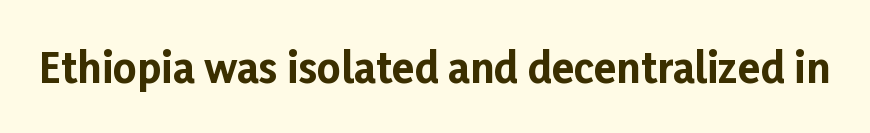
The image shows 41 px bold sans-serif type, upright; set normal letter spacing, not underlined; low stroke contrast and a medium x-height.
